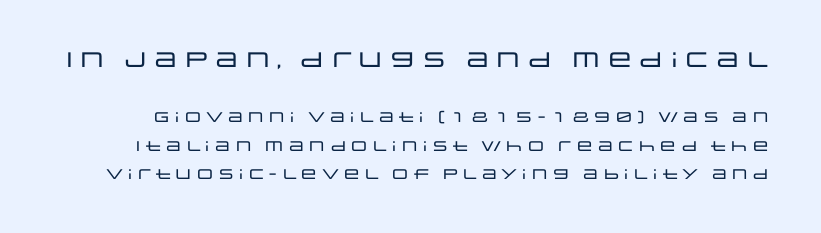
{"italic": "no", "underline": "no", "line_spacing": "loose", "line_spacing_ratio": 2.05, "letter_spacing": "normal", "letter_spacing_em": 0.0, "larger_block": "first", "size_ratio": 1.5, "glyph_px": 21}
